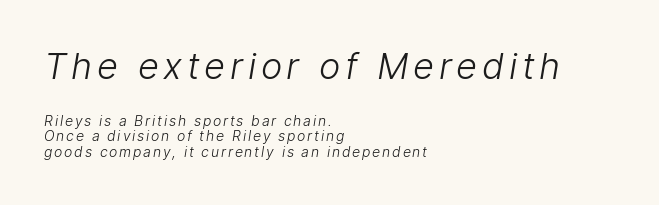
{"serif": "no", "bold": "no", "weight": "light", "width": "normal", "stroke_contrast": "low", "x_height": "medium", "monospaced": "no", "underline": "no", "align": "left", "line_spacing": "tight", "line_spacing_ratio": 1.09, "larger_block": "first", "size_ratio": 2.57, "glyph_px": 36}
